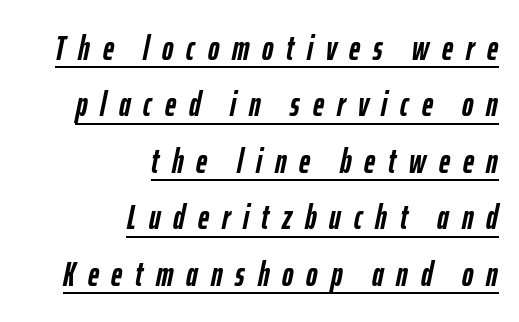
Think of a printed novel: that variable character pitch is what you see here. A flush-right, rag-left setting is used for this passage. Chunky letters — that's bold for sure. What stands out about the letter spacing? Its width — letters are far apart. Looks like someone drew a line under every word here.
